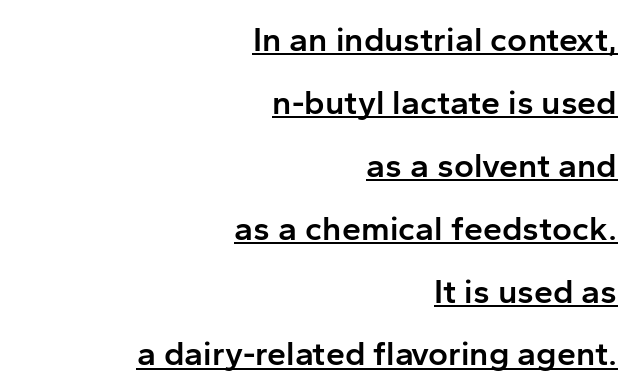
{"serif": "no", "italic": "no", "bold": "semi", "weight": "semibold", "width": "normal", "stroke_contrast": "low", "x_height": "medium", "monospaced": "no", "underline": "yes", "align": "right", "line_spacing_ratio": 1.85, "letter_spacing": "normal", "letter_spacing_em": 0.0, "glyph_px": 34}
